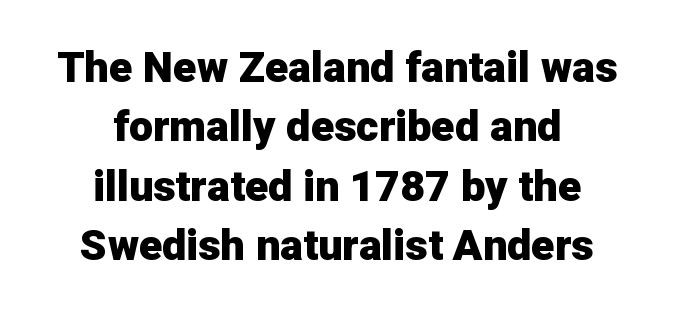
{"serif": "no", "italic": "no", "bold": "yes", "weight": "heavy", "width": "normal", "stroke_contrast": "low", "x_height": "medium", "monospaced": "no", "underline": "no", "align": "center", "line_spacing": "normal", "line_spacing_ratio": 1.38, "letter_spacing": "normal", "letter_spacing_em": 0.0, "glyph_px": 43}
